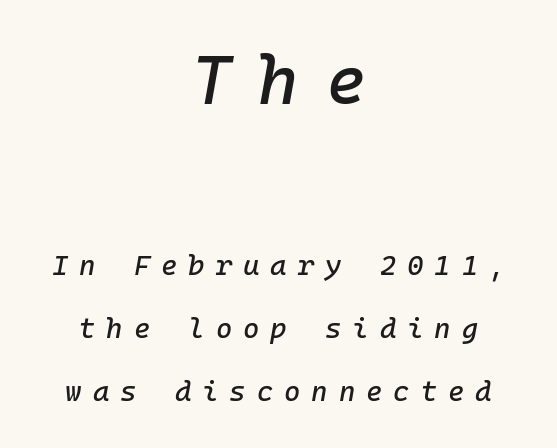
Q: Is the text italic (slanted)? A: Yes, it leans right by about 10 degrees.
Q: Is the text underlined? A: No.
Q: How is the paragraph aligned? A: Centered.
Q: Is the spacing between letters normal or unusually wide? A: Unusually wide.
Q: Is the spacing between lines tight, normal or loose? A: Loose.
Q: Which block of text is set in a larger size, the first (top) or the second (bottom)? A: The first (top) one.
Q: Width (condensed, normal, or wide)? A: Normal.
Q: Stroke contrast? A: Low.
Q: x-height? A: Medium.
Q: Monospaced? A: Yes.
